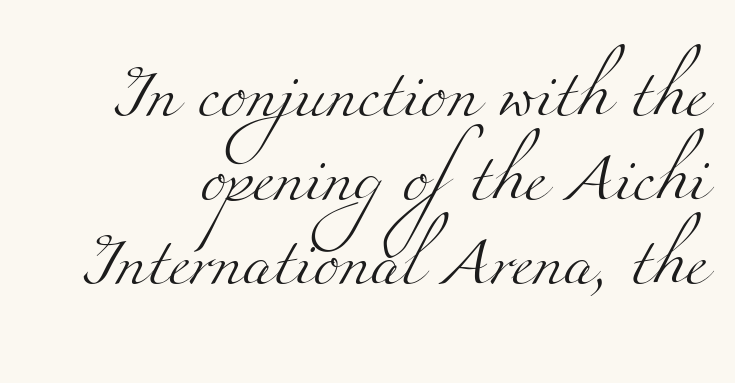
Q: Is the text bold? A: No.
Q: Is the text underlined? A: No.
Q: Is the spacing between letters normal or unusually wide? A: Normal.
Q: Width (condensed, normal, or wide)? A: Wide.
Q: Stroke contrast? A: Medium.
Q: x-height? A: Small.
Q: Monospaced? A: No.
